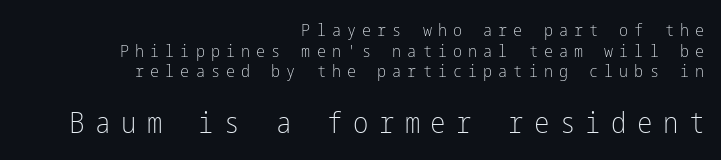
Q: Is the text bold? A: No.
Q: Is the text italic (slanted)? A: No, it is upright.
Q: Is the typeface a serif or a sans-serif typeface? A: Sans-serif.
Q: Is the text underlined? A: No.
Q: How is the paragraph aligned? A: Right-aligned.
Q: Is the spacing between letters normal or unusually wide? A: Unusually wide.
Q: Which block of text is set in a larger size, the first (top) or the second (bottom)? A: The second (bottom) one.
Q: Width (condensed, normal, or wide)? A: Condensed.
Q: Stroke contrast? A: Low.
Q: x-height? A: Medium.
